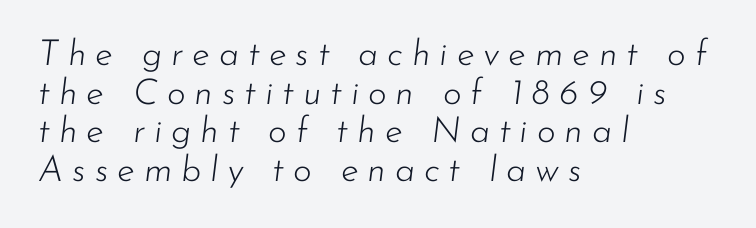
Line spacing here is tight. The whole block is typeset with a tilt. The letterforms sit at book weight or below. The passage shown has open, widely tracked lettering throughout. The glyphs are unaccompanied by any horizontal stroke below them.
